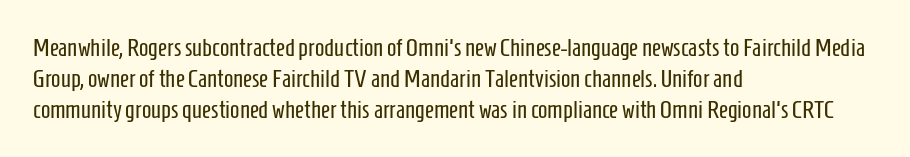
The image shows 25 px text type, upright; set left-aligned, line spacing 1.24x, normal letter spacing, not underlined.
